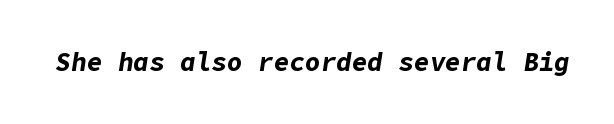
Emphasis-style slanted type is in use. The letterforms sit shoulder to shoulder at normal distance. The typesetting leans heavy: a genuine bold. Words float on clear page, feet unadorned.
